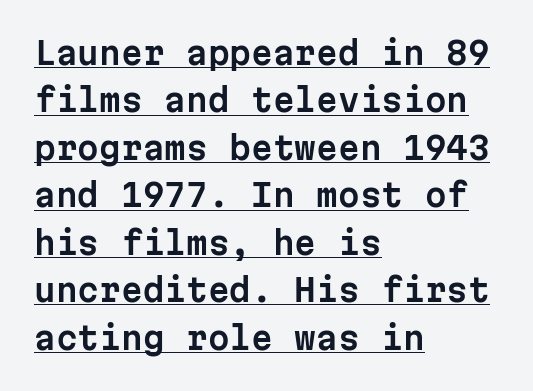
Regarding serifs, this sample does without them. One glance says typical: line gaps are just what's usual. The letters march in equal steps, a hallmark of fixed-pitch type. The line texture is even and compact thanks to regular tracking. Horizontal alignment here is leftward, the default for most running prose.
